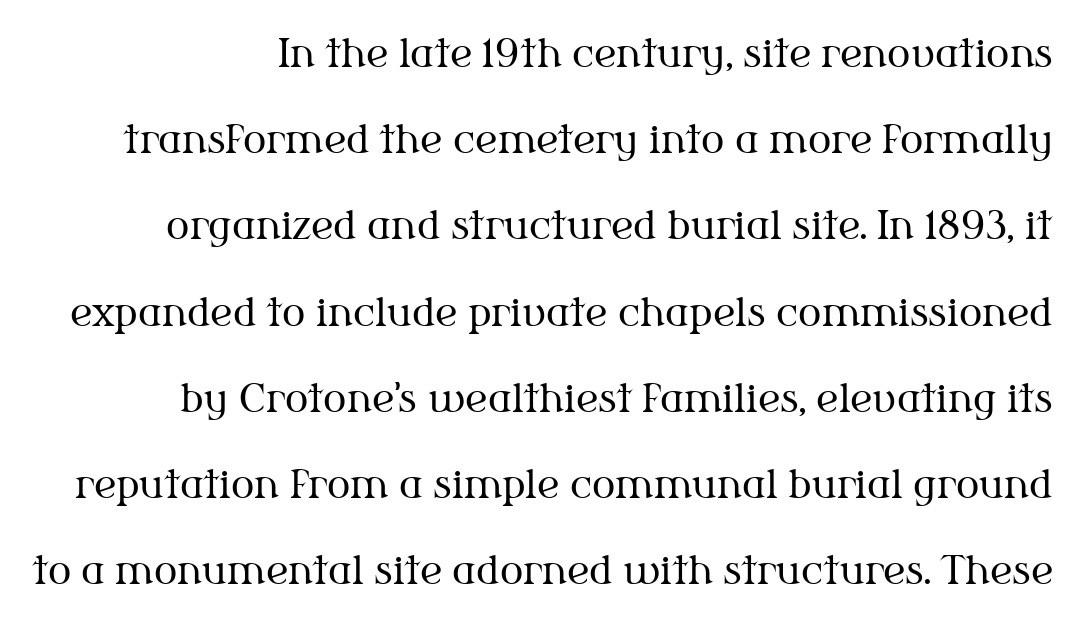
{"serif": "yes", "italic": "no", "bold": "no", "weight": "regular", "width": "normal", "stroke_contrast": "medium", "x_height": "medium", "monospaced": "no", "underline": "no", "line_spacing": "loose", "line_spacing_ratio": 2.21, "letter_spacing": "normal", "letter_spacing_em": 0.0, "glyph_px": 39}
